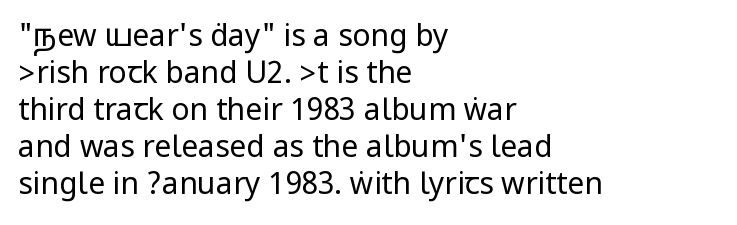
The strokes are not fattened; the text isn't bold. Serifs: no, the terminals of the letterforms are clean. Each line starts at the same left margin while the right side varies. The axis of the letterforms is exactly vertical. Students, note that the glyphs here touch the page at normal intervals. The space beneath each line is pristine and unruled.
